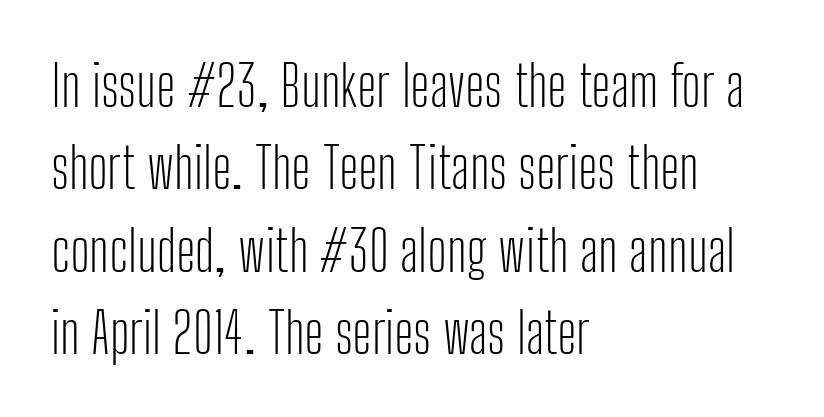
The image shows 56 px light, condensed sans-serif type, upright; set left-aligned, normal line spacing (1.47x), normal letter spacing, not underlined; low stroke contrast and a medium x-height.
